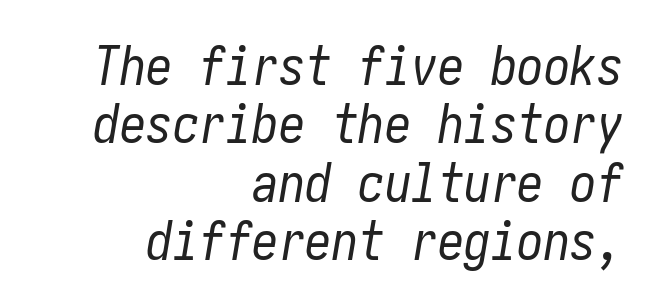
{"italic": "yes", "lean": "right", "slant_degrees": 10, "bold": "no", "weight": "regular", "width": "condensed", "stroke_contrast": "low", "x_height": "medium", "underline": "no", "align": "right", "line_spacing": "tight", "line_spacing_ratio": 1.1, "letter_spacing": "normal", "letter_spacing_em": 0.0, "glyph_px": 53}
